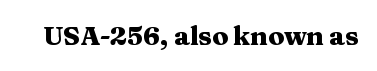
Only glyphs here, with clear space below each row. Rendered with straight, roman letterforms. The glyphs have the mass of a bold cut. Observe the ordinary spacing: letters are neighbours, not strangers.
